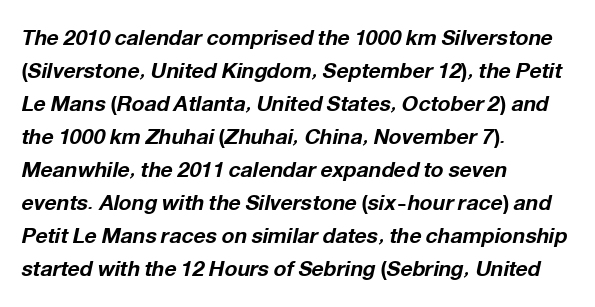
In terms of leading, this rendering sits right in the middle. Rule under the text: the space is simply empty. Observe the ordinary spacing: letters are neighbours, not strangers. Yep, that's italic — everything's leaning.
